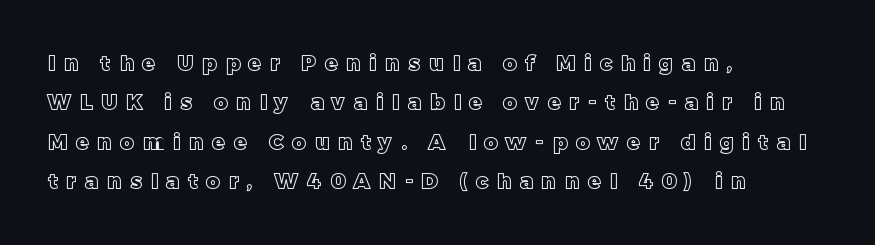
{"italic": "no", "underline": "no", "align": "left", "line_spacing_ratio": 1.88, "letter_spacing": "wide", "letter_spacing_em": 0.42, "glyph_px": 21}
